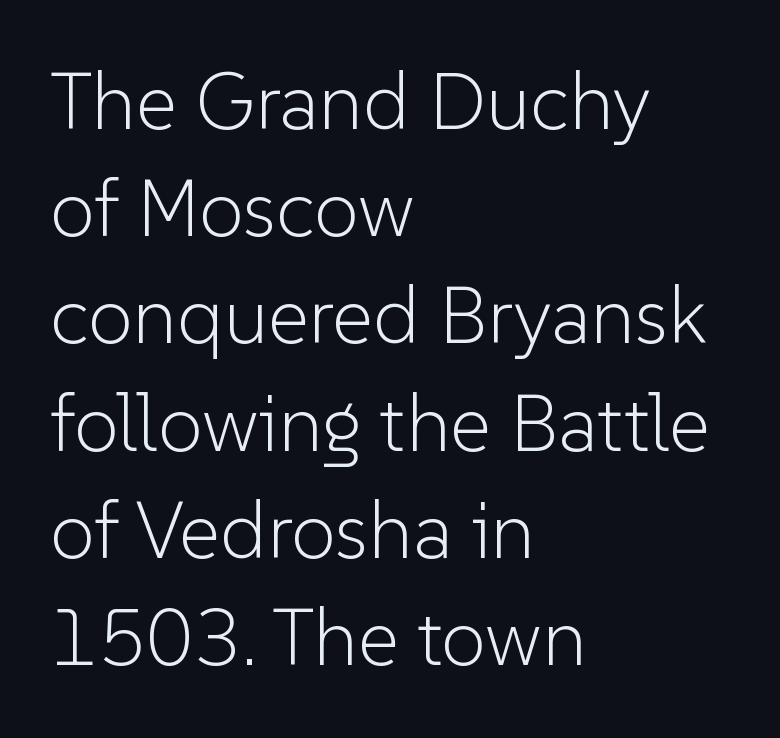
Each stroke keeps to a modest, everyday thickness or less. The paragraph shown leans on its left margin. Observe the ordinary spacing: letters are neighbours, not strangers. The passage shown stacks its lines at a standard gap. A typesetter would call this proportional, since set widths differ per character.
